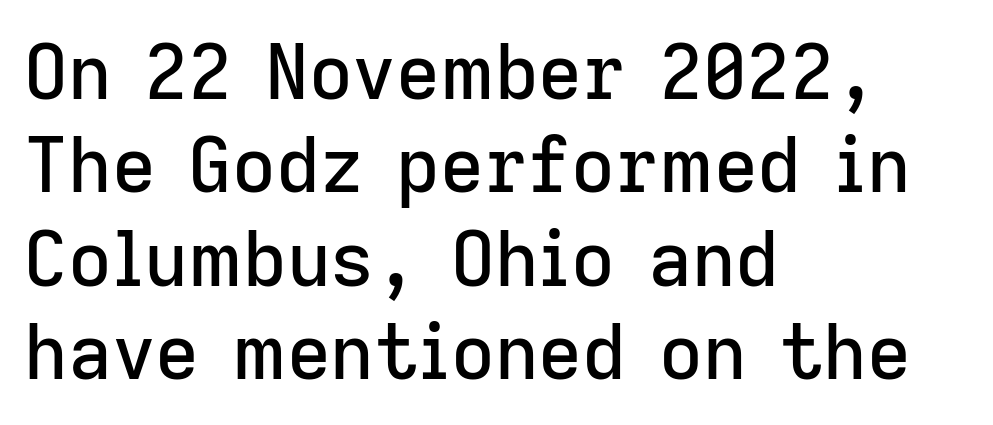
Q: Is the text italic (slanted)? A: No, it is upright.
Q: Is the typeface a serif or a sans-serif typeface? A: Sans-serif.
Q: Is the text underlined? A: No.
Q: How is the paragraph aligned? A: Left-aligned.
Q: Is the spacing between letters normal or unusually wide? A: Normal.
Q: Width (condensed, normal, or wide)? A: Normal.
Q: Stroke contrast? A: Low.
Q: x-height? A: Medium.
Q: Monospaced? A: No.
